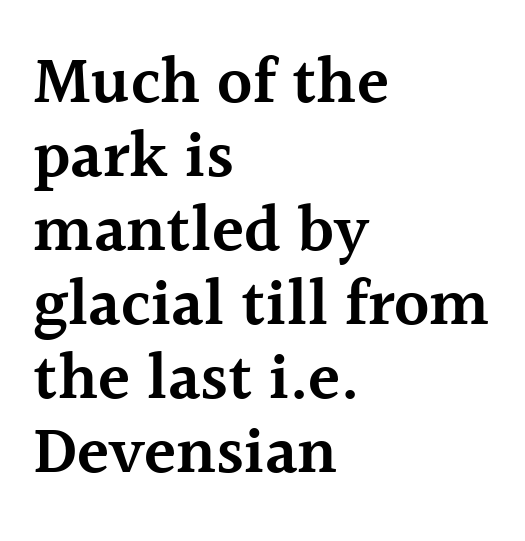
The image shows 66 px semibold serif type, upright; set left-aligned, tight line spacing (1.12x), normal letter spacing, not underlined; a medium x-height.
